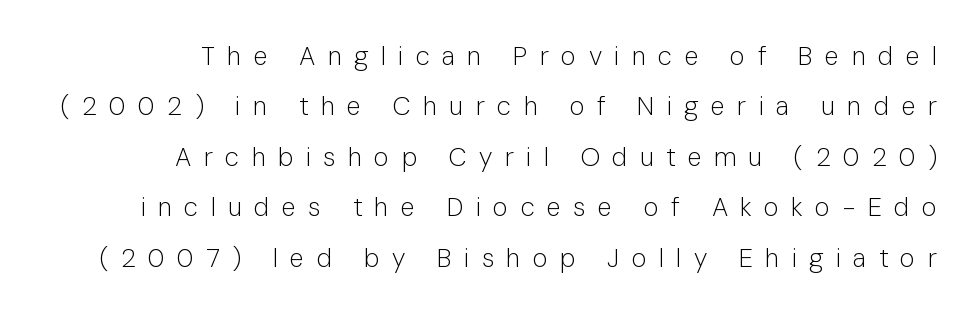
{"italic": "no", "bold": "no", "underline": "no", "align": "right", "line_spacing": "loose", "line_spacing_ratio": 1.94, "letter_spacing": "wide", "letter_spacing_em": 0.47, "glyph_px": 26}
